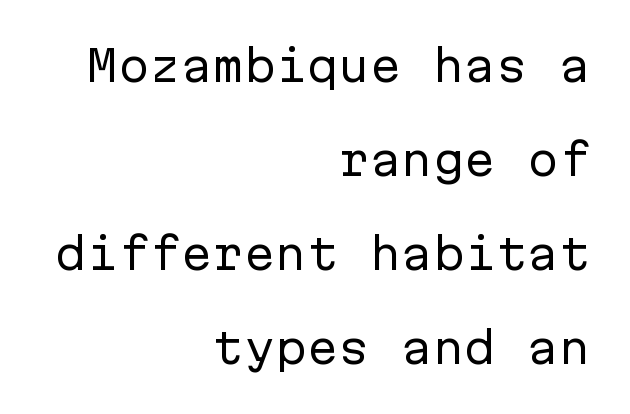
Here the designer chose a console-style face with uniform glyph widths. Notice how the stems are strictly vertical — no italics here. The letterforms sit at book weight or below. Glyph-to-glyph distance matches everyday printed text. Reading down the block, your eye finds every line finishing at a fixed right position.
